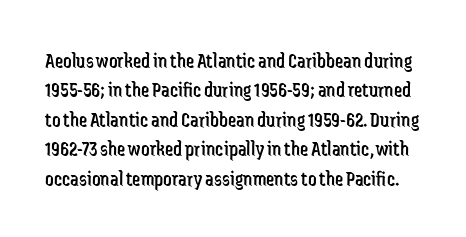
The image shows 21 px text type, upright; set normal line spacing (1.4x), normal letter spacing, not underlined.
